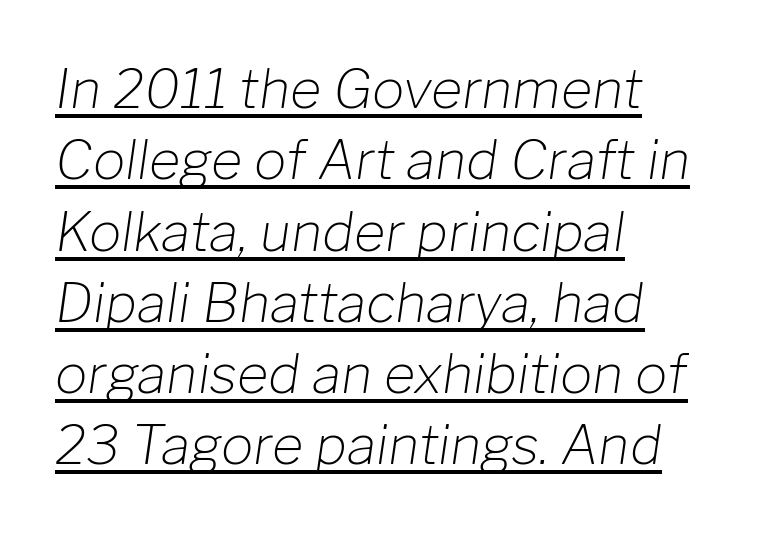
The image shows 54 px light type, italic (leaning right); set left-aligned, normal line spacing (1.32x), normal letter spacing, underlined; low stroke contrast and a medium x-height.
